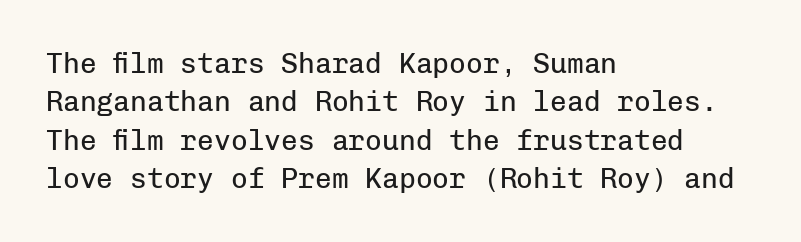
Does the copy run flush right? No — it runs flush left. The passage shown is not underscored anywhere. These lines sit exactly where default settings would place them. This is sans-serif lettering, the kind often seen on screens and signage. Posture: straight, roman, zero tilt.
